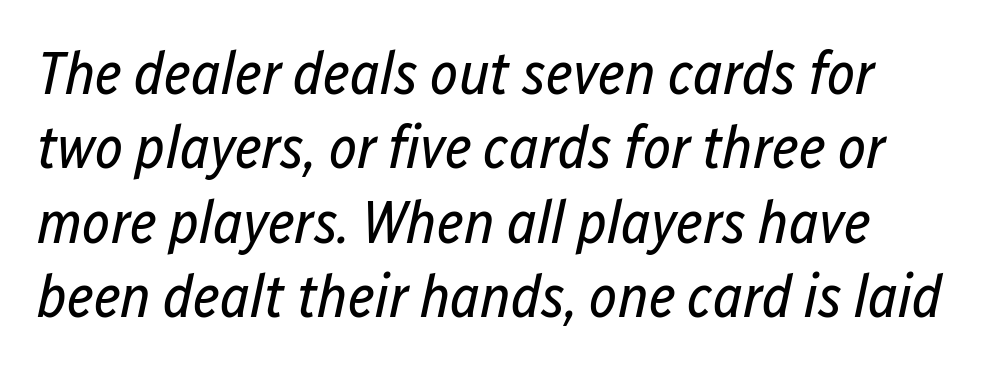
The image shows 60 px regular-weight, condensed type, italic (leaning right); set line spacing 1.24x, normal letter spacing, not underlined; low stroke contrast and a medium x-height.
